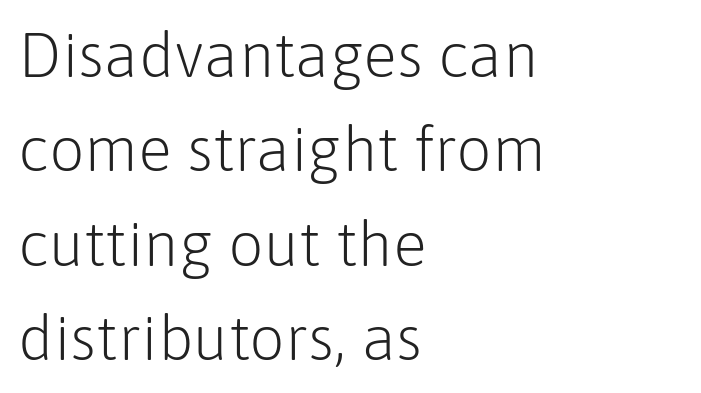
Has an underline been added? It has not. Caption: standard tracking, unaltered. The type family on display is of the sans-serif kind. If you drew a line through each stem, it would be perfectly vertical.
